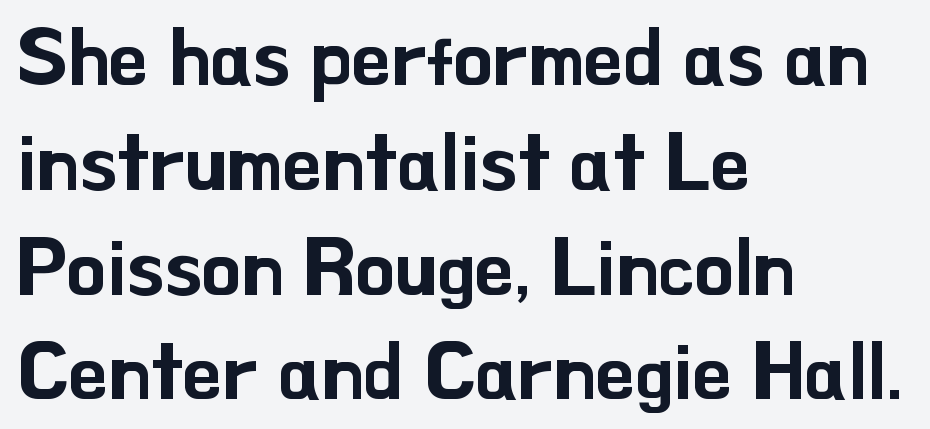
The image shows 80 px sans-serif type, upright; set left-aligned, normal line spacing (1.31x), normal letter spacing, not underlined; low stroke contrast and a small x-height.
